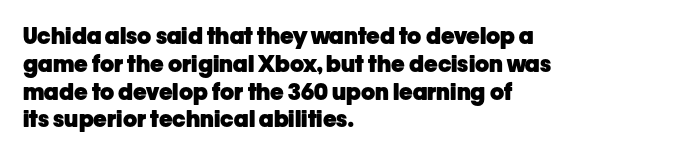
The image shows 23 px bold type, upright; set left-aligned, line spacing 1.21x, normal letter spacing, not underlined.
